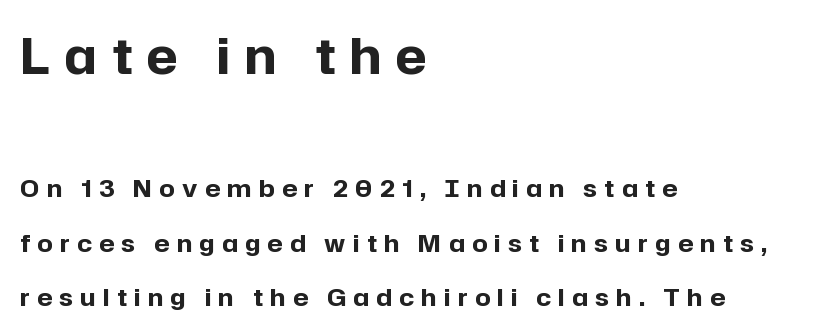
Q: Is the text bold? A: Yes.
Q: Is the text italic (slanted)? A: No, it is upright.
Q: Is the typeface a serif or a sans-serif typeface? A: Sans-serif.
Q: Is the text underlined? A: No.
Q: How is the paragraph aligned? A: Left-aligned.
Q: Is the spacing between letters normal or unusually wide? A: Unusually wide.
Q: Is the spacing between lines tight, normal or loose? A: Loose.
Q: Which block of text is set in a larger size, the first (top) or the second (bottom)? A: The first (top) one.
Q: Width (condensed, normal, or wide)? A: Normal.
Q: Stroke contrast? A: Low.
Q: x-height? A: Medium.
Q: Monospaced? A: No.
